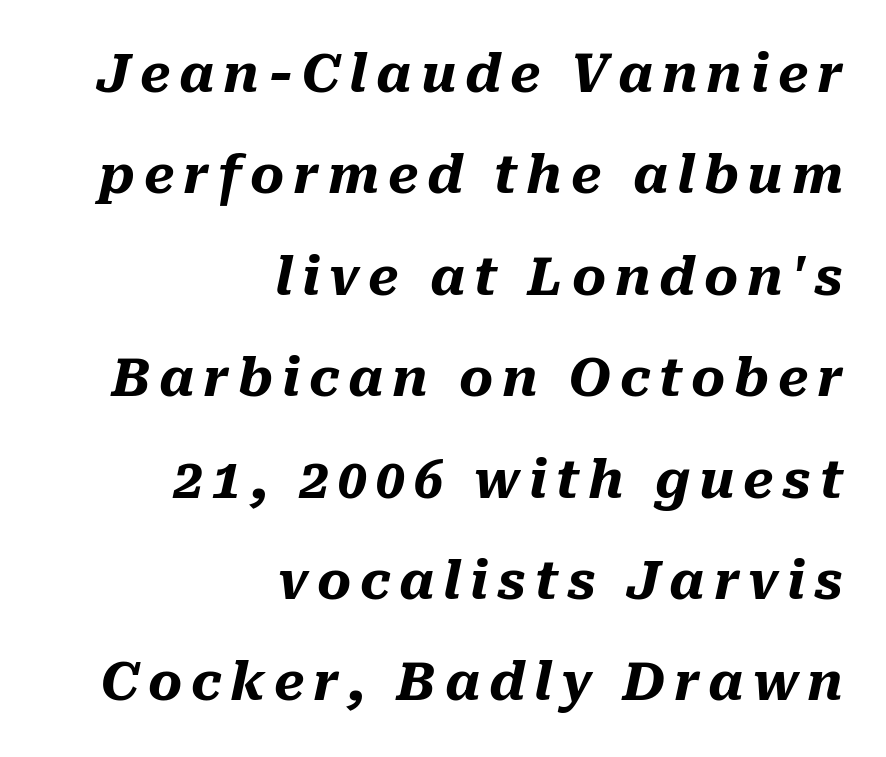
Horizontally, the lines are justified to the trailing edge only. Interline gaps are noticeably wide in this sample. Strong, thick strokes mark this as bold type. This sample uses an oblique cut, with every glyph tilted off the vertical. Varying glyph widths throughout — classic text-font behaviour.
